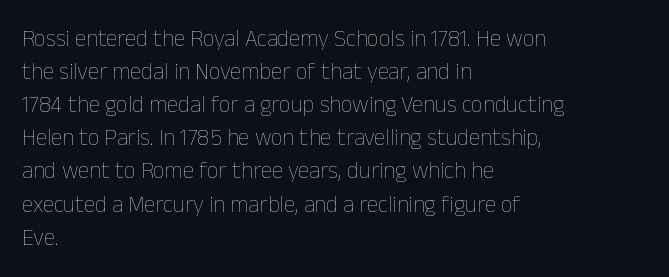
{"italic": "no", "bold": "no", "underline": "no", "align": "left", "line_spacing": "normal", "line_spacing_ratio": 1.44, "letter_spacing": "normal", "letter_spacing_em": 0.0, "glyph_px": 23}
